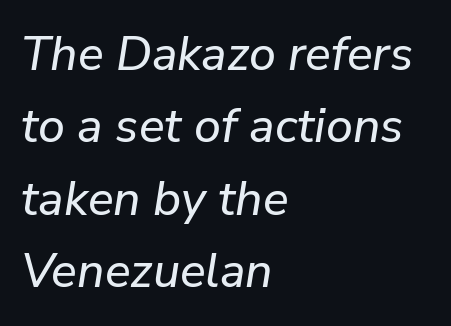
The image shows 48 px text type, italic (leaning right); set left-aligned, normal line spacing (1.51x), normal letter spacing, not underlined; low stroke contrast and a medium x-height.
